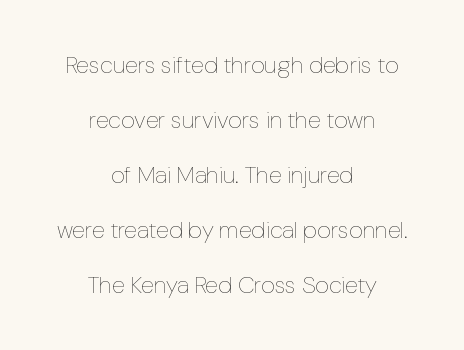
Q: Is the text bold? A: No.
Q: Is the text italic (slanted)? A: No, it is upright.
Q: Is the text underlined? A: No.
Q: How is the paragraph aligned? A: Centered.
Q: Is the spacing between letters normal or unusually wide? A: Normal.
Q: Is the spacing between lines tight, normal or loose? A: Loose.
